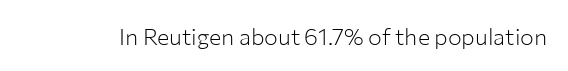
Q: Is the text bold? A: No.
Q: Is the text italic (slanted)? A: No, it is upright.
Q: Is the text underlined? A: No.
Q: Is the spacing between letters normal or unusually wide? A: Normal.
